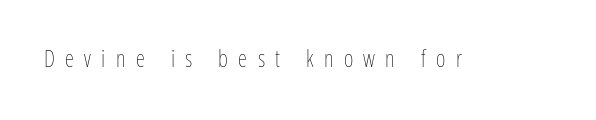
{"italic": "no", "bold": "no", "underline": "no", "letter_spacing": "wide", "letter_spacing_em": 0.45, "glyph_px": 23}
